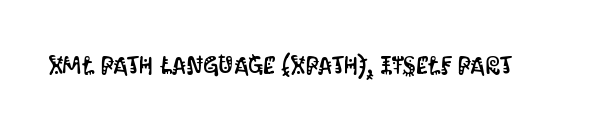
{"italic": "no", "underline": "no", "letter_spacing": "normal", "letter_spacing_em": 0.0, "glyph_px": 25}
